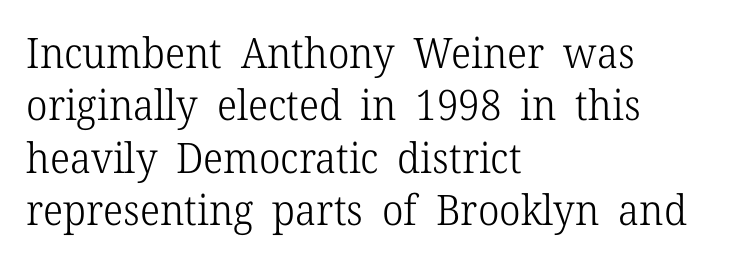
Q: Is the text bold? A: No.
Q: Is the text italic (slanted)? A: No, it is upright.
Q: Is the typeface a serif or a sans-serif typeface? A: Serif.
Q: Is the text underlined? A: No.
Q: How is the paragraph aligned? A: Left-aligned.
Q: Is the spacing between letters normal or unusually wide? A: Normal.
Q: Is the spacing between lines tight, normal or loose? A: Normal.
Q: Width (condensed, normal, or wide)? A: Normal.
Q: Stroke contrast? A: Low.
Q: x-height? A: Medium.
Q: Monospaced? A: No.
